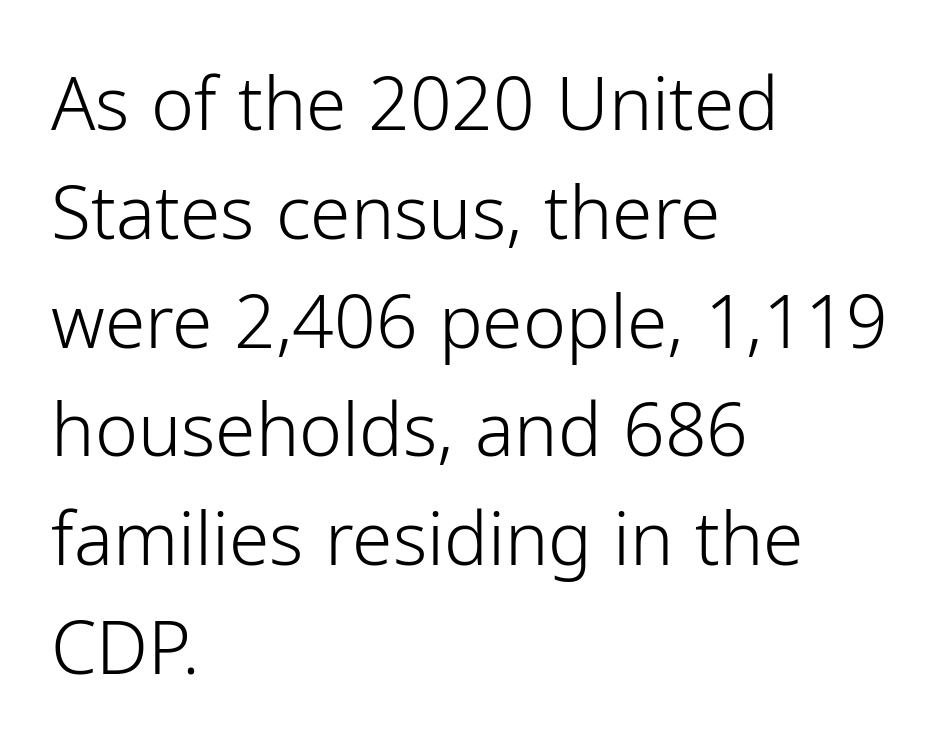
Q: Is the text bold? A: No.
Q: Is the text italic (slanted)? A: No, it is upright.
Q: Is the typeface a serif or a sans-serif typeface? A: Sans-serif.
Q: Is the text underlined? A: No.
Q: How is the paragraph aligned? A: Left-aligned.
Q: Is the spacing between letters normal or unusually wide? A: Normal.
Q: Is the spacing between lines tight, normal or loose? A: Normal.
Q: Width (condensed, normal, or wide)? A: Normal.
Q: Stroke contrast? A: Low.
Q: x-height? A: Medium.
Q: Monospaced? A: No.
